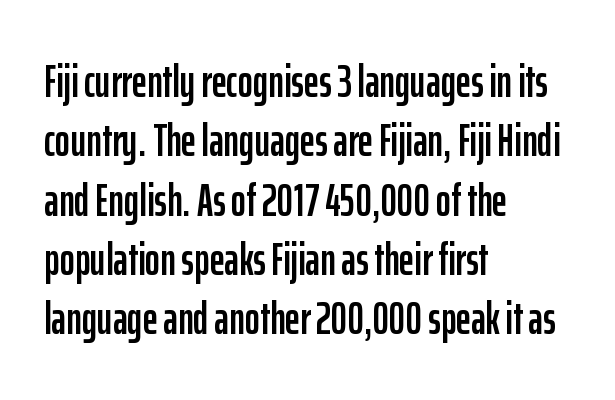
{"serif": "no", "italic": "no", "width": "condensed", "stroke_contrast": "low", "x_height": "medium", "monospaced": "no", "underline": "no", "align": "left", "line_spacing": "normal", "line_spacing_ratio": 1.29, "letter_spacing": "normal", "letter_spacing_em": 0.0, "glyph_px": 46}
